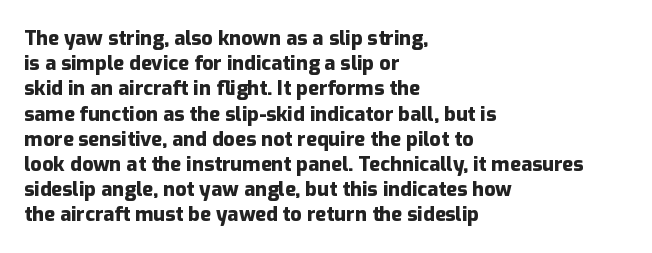
The space directly below the letters is spotless. This rendering uses left alignment, leaving the right contour irregular. The typography opts for an upright posture over an oblique one. Each word holds together tightly as a unit, with standard inter-letter gaps. Pretty heavy lettering here — definitely bold.
